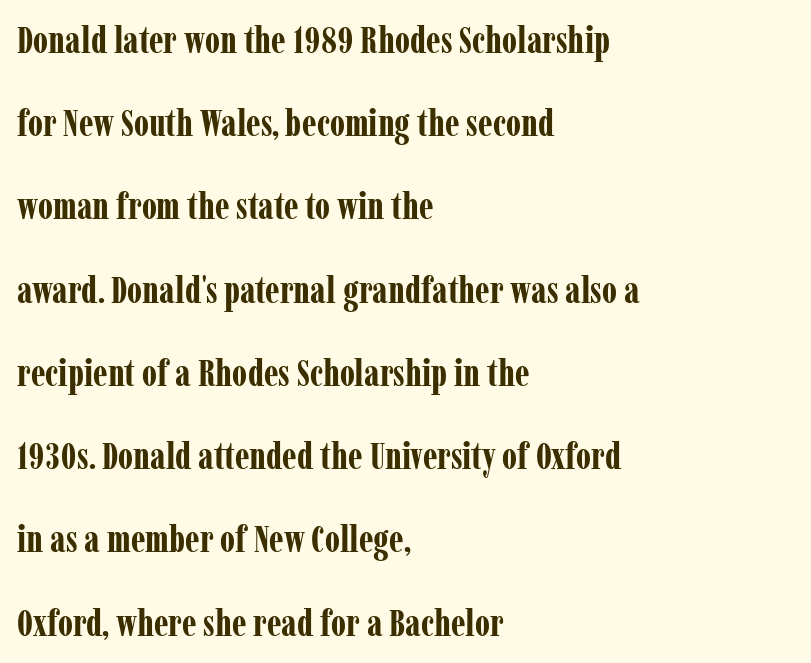
Is this a fixed-width face? No — the glyphs have proportional, varying widths. The lines in this sample share a left origin and differ only in where they stop. The rendering keeps characters at their native spacing. Upright lettering throughout. Beneath every word, the page is bare.
